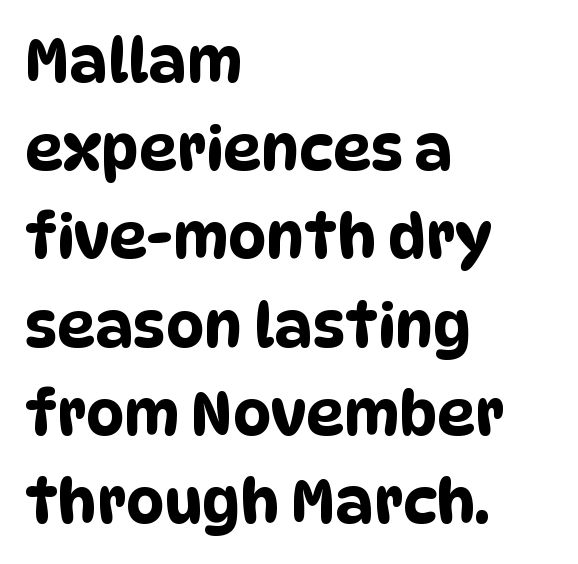
The image shows 60 px condensed sans-serif type; set left-aligned, normal line spacing (1.47x), normal letter spacing, not underlined; low stroke contrast and a large x-height.
